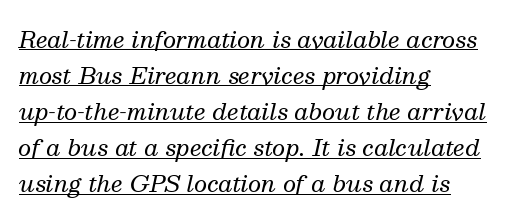
This rendering uses left alignment, leaving the right contour irregular. Is the type slanted? Yes — the strokes lean at a clear angle. Does a line run under the words? Yes, clearly. These lines keep a tight, regular rhythm from letter to letter.
